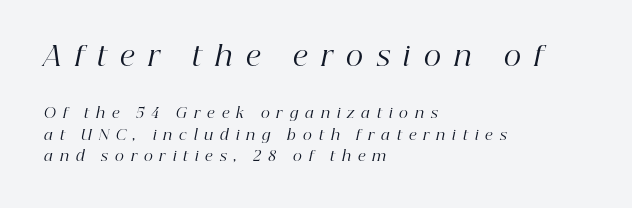
Q: Is the text bold? A: No.
Q: Is the text italic (slanted)? A: Yes, it leans right by about 12 degrees.
Q: Is the text underlined? A: No.
Q: How is the paragraph aligned? A: Left-aligned.
Q: Is the spacing between letters normal or unusually wide? A: Unusually wide.
Q: Is the spacing between lines tight, normal or loose? A: Normal.
Q: Which block of text is set in a larger size, the first (top) or the second (bottom)? A: The first (top) one.
